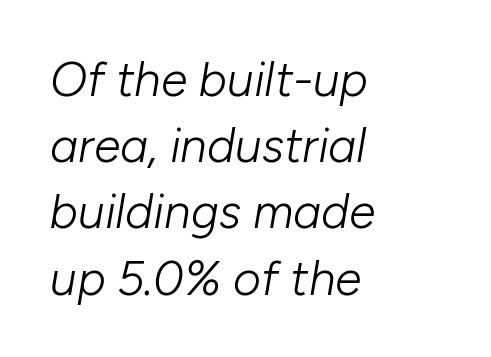
You could not count columns in this text — the font is proportionally spaced. If you drew a line through each stem, it would be angled. Typeset ragged right — the left edge is the straight one. The space between consecutive lines is moderate. Standard letterfit; no display-style spreading of the glyphs.
